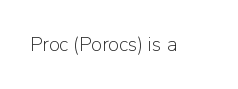
The image shows 20 px text type, upright; set normal letter spacing, not underlined.
